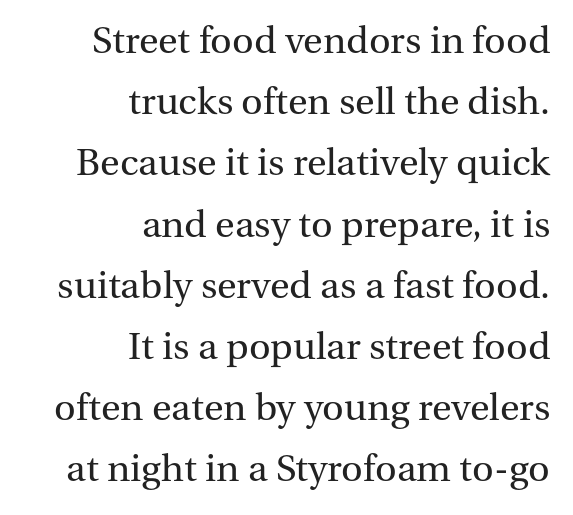
Letter spacing: default. The text was rendered using a seriffed face with decorative stroke endings. Compared with a flush-left layout, this one pins lines to the opposite, right side. The typeface has the unassuming heft of standard copy or less.
